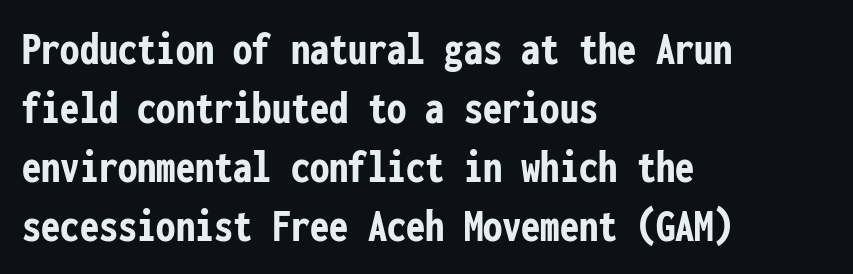
The image shows 48 px semibold, condensed sans-serif type, upright, monospaced; set left-aligned, line spacing 1.23x, normal letter spacing, not underlined; low stroke contrast and a medium x-height.
